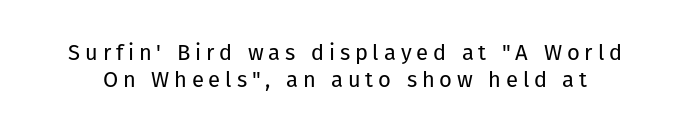
The image shows 22 px text type, upright; set normal line spacing (1.25x), unusually wide letter spacing (+0.22 em), not underlined.
